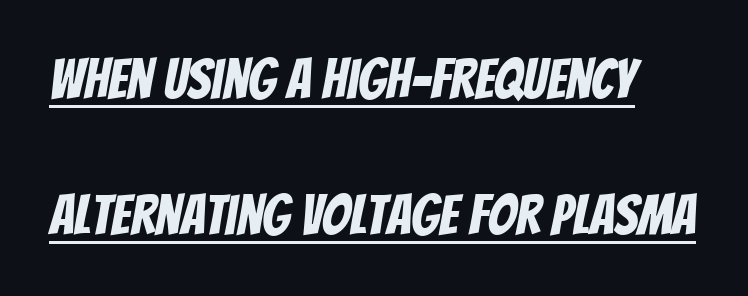
The face used here is proportionally spaced, like ordinary book or web type. Is the letter spacing exaggerated? No — it looks like the ordinary default. Vertical spacing — loose. The words here are underlined. Examine the stroke ends and you'll find no serifs.
